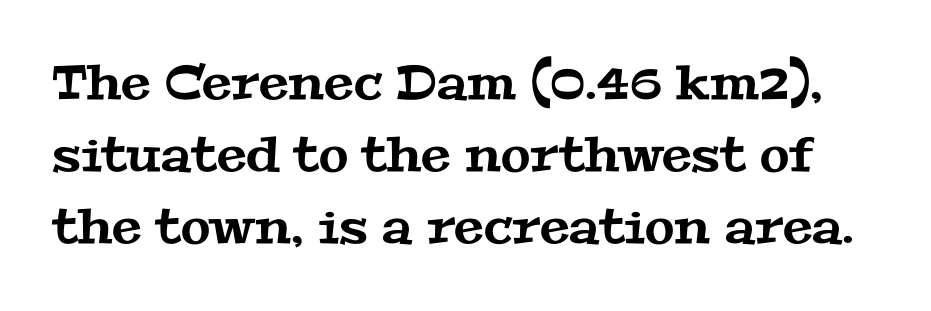
Q: Is the typeface a serif or a sans-serif typeface? A: Serif.
Q: Is the text underlined? A: No.
Q: Is the spacing between letters normal or unusually wide? A: Normal.
Q: Is the spacing between lines tight, normal or loose? A: Normal.
Q: Width (condensed, normal, or wide)? A: Wide.
Q: Stroke contrast? A: Medium.
Q: x-height? A: Medium.
Q: Monospaced? A: No.
